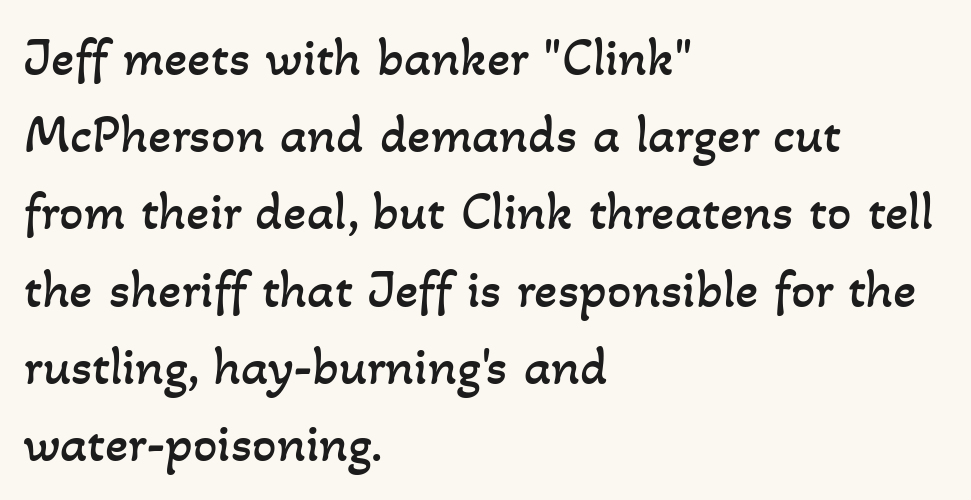
Check under the words: just untouched page. All the whitespace from short lines collects on the right. This sample has the flowing, uneven cadence of proportional lettering. The horizontal fit of the characters is conventional and even. The rows are spaced the way most documents space them. The font is comparable to plain body text, perhaps lighter.
